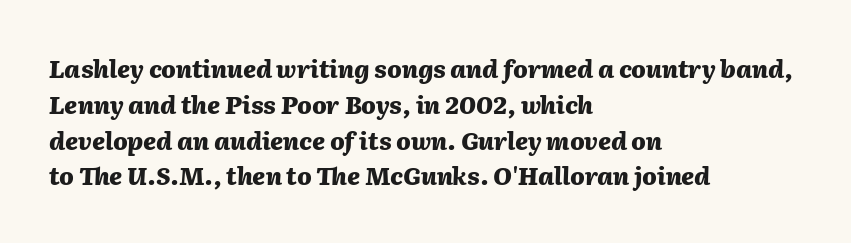
The image shows 24 px bold type, italic (leaning right); set left-aligned, normal line spacing (1.49x), normal letter spacing, not underlined.
